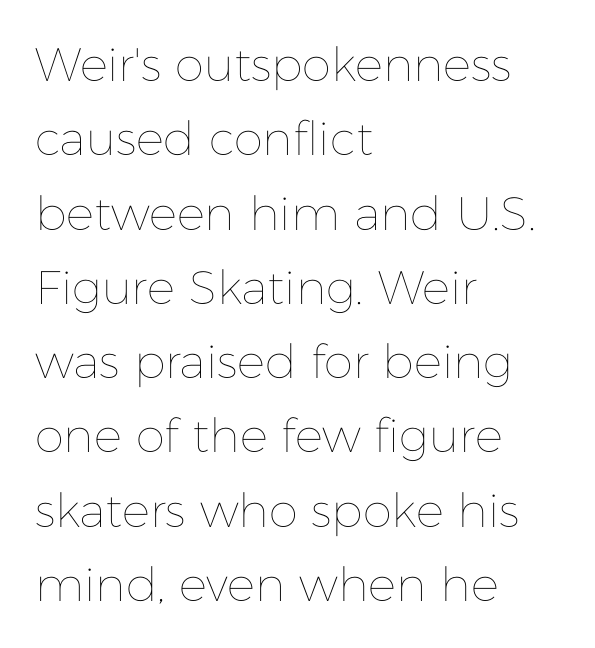
These lines are rendered in a variable-pitch font. Reading down the column, the eye jumps a familiar distance to each next line. Each row of text sits above clean, open space. Italic: no, the glyphs are upright roman.
